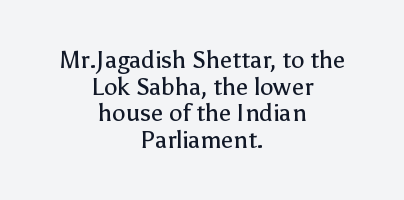
If you measured baseline to baseline, you'd find a short distance. Stroke thickness stays within the range of a standard reading face or lighter. Reading down the block, each line starts at a different indent, mirrored at its end. Observe the ordinary spacing: letters are neighbours, not strangers. Honestly, there is no underline to notice here at all. It's the straight-up-and-down kind of type.
